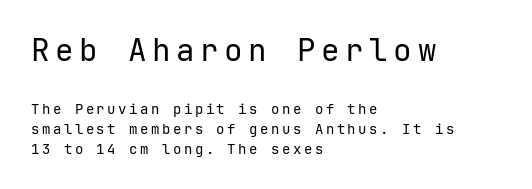
The image shows 31 px regular-weight sans-serif type, upright; set left-aligned, normal line spacing (1.43x), not underlined; the first (top) block is 2.21x larger; low stroke contrast and a medium x-height.
